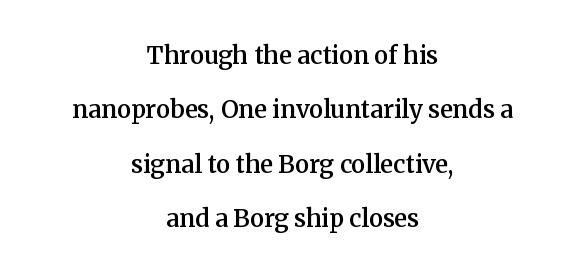
{"italic": "no", "bold": "semi", "underline": "no", "align": "center", "line_spacing": "loose", "line_spacing_ratio": 2.27, "letter_spacing": "normal", "letter_spacing_em": 0.0, "glyph_px": 24}
